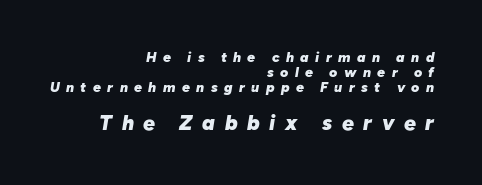
The image shows 21 px bold type, italic (leaning right); set right-aligned, tight line spacing (1.08x), unusually wide letter spacing (+0.46 em), not underlined; the second (bottom) block is 1.5x larger.
